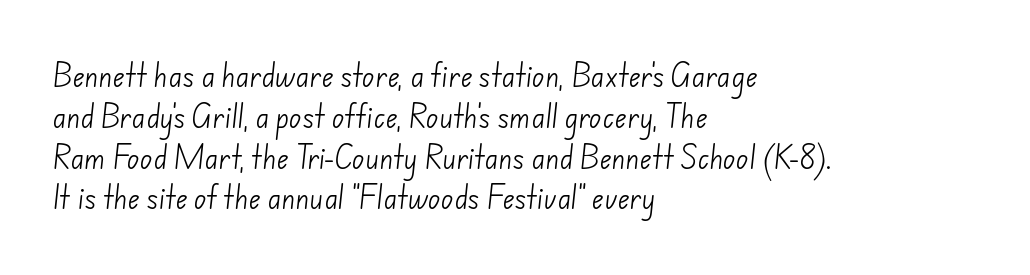
{"bold": "no", "underline": "no", "align": "left", "line_spacing": "normal", "line_spacing_ratio": 1.57, "letter_spacing": "normal", "letter_spacing_em": 0.0, "glyph_px": 26}
